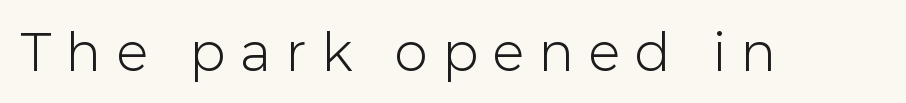
The image shows 50 px light sans-serif type, upright; set unusually wide letter spacing (+0.32 em), not underlined; low stroke contrast and a medium x-height.
